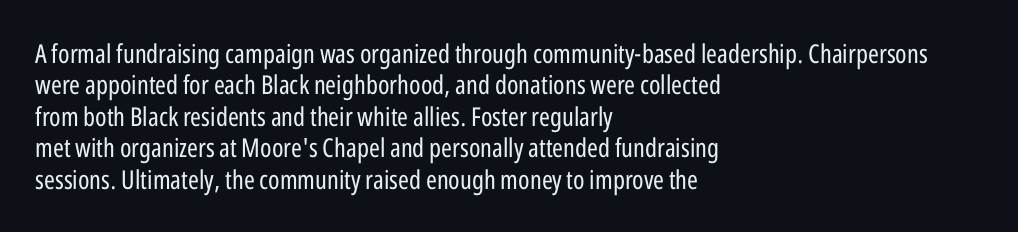
Q: Is the text bold? A: No.
Q: Is the text italic (slanted)? A: No, it is upright.
Q: Is the text underlined? A: No.
Q: How is the paragraph aligned? A: Left-aligned.
Q: Is the spacing between letters normal or unusually wide? A: Normal.
